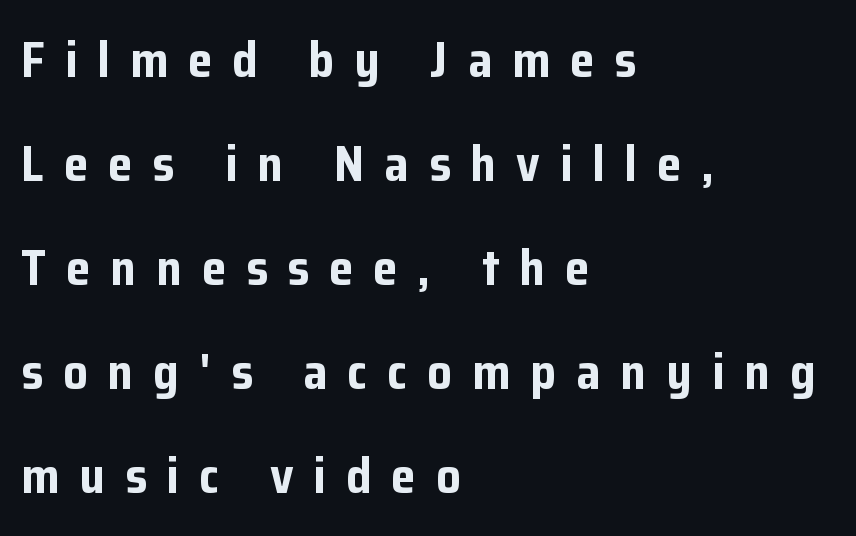
Letterform terminals end flat and unadorned throughout the passage. Type without underlining. The typesetter chose a ragged-right arrangement here. These lines have a slow, spaced-out rhythm from letter to letter. These lines are rendered in a variable-pitch font.
